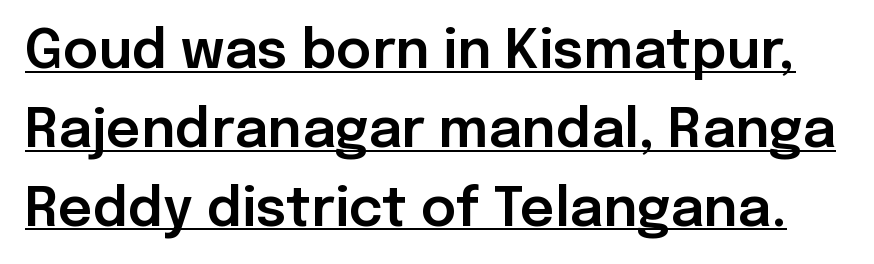
Q: Is the text italic (slanted)? A: No, it is upright.
Q: Is the typeface a serif or a sans-serif typeface? A: Sans-serif.
Q: Is the text underlined? A: Yes.
Q: Is the spacing between letters normal or unusually wide? A: Normal.
Q: Is the spacing between lines tight, normal or loose? A: Normal.
Q: Width (condensed, normal, or wide)? A: Normal.
Q: Stroke contrast? A: Low.
Q: x-height? A: Medium.
Q: Monospaced? A: No.
